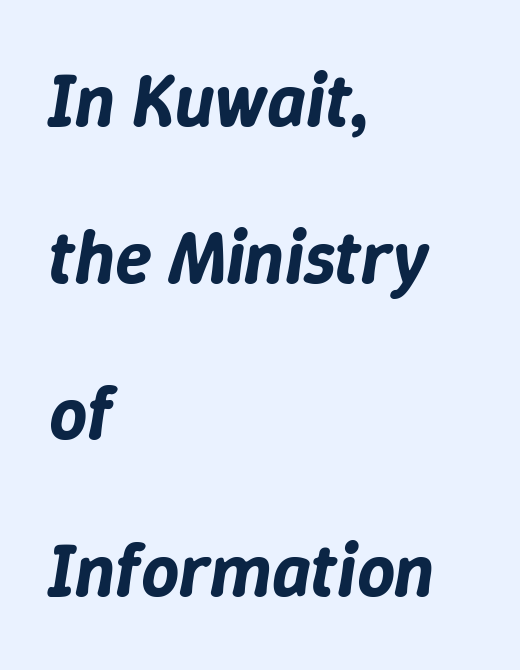
Q: Is the text italic (slanted)? A: Yes, it leans right by about 9 degrees.
Q: Is the text underlined? A: No.
Q: How is the paragraph aligned? A: Left-aligned.
Q: Is the spacing between letters normal or unusually wide? A: Normal.
Q: Is the spacing between lines tight, normal or loose? A: Loose.
Q: Width (condensed, normal, or wide)? A: Normal.
Q: Stroke contrast? A: Low.
Q: x-height? A: Medium.
Q: Monospaced? A: No.
